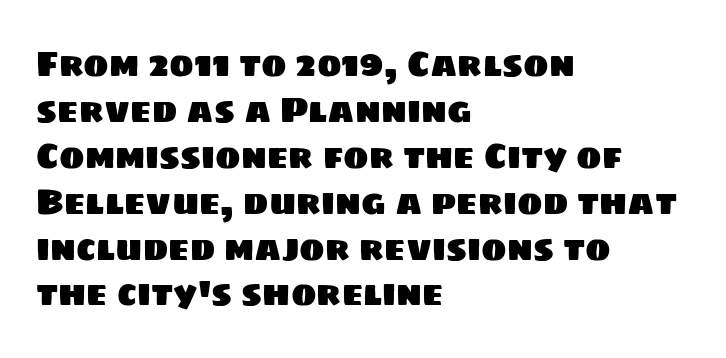
The paragraph shown leans on its left margin. The gaps between neighbouring characters are ordinary and unremarkable. Think of a printed novel: that variable character pitch is what you see here. Plain, unruled lines of type. Look at the bottom of the vertical strokes: they stop flat, with no serifs.
